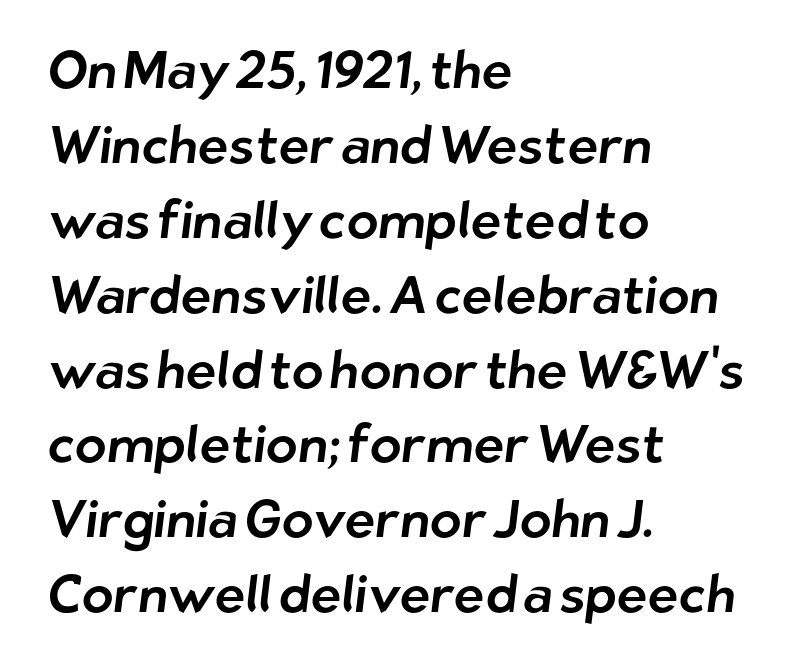
Q: Is the typeface a serif or a sans-serif typeface? A: Sans-serif.
Q: Is the text underlined? A: No.
Q: How is the paragraph aligned? A: Left-aligned.
Q: Is the spacing between letters normal or unusually wide? A: Normal.
Q: Is the spacing between lines tight, normal or loose? A: Normal.
Q: Width (condensed, normal, or wide)? A: Normal.
Q: Stroke contrast? A: Low.
Q: x-height? A: Medium.
Q: Monospaced? A: No.
